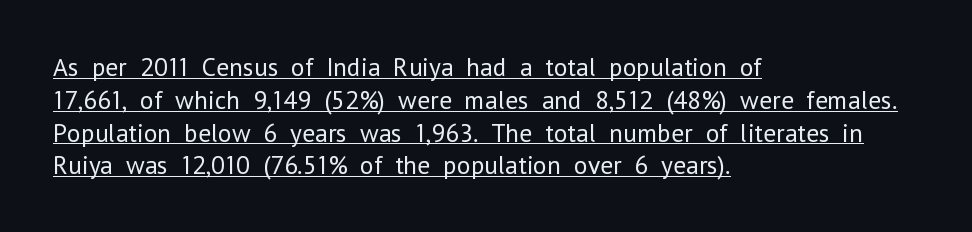
The image shows 26 px text type, upright; set left-aligned, normal line spacing (1.26x), normal letter spacing, underlined.
